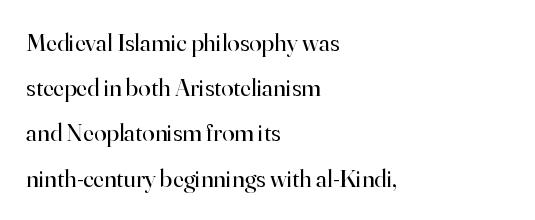
The image shows 25 px text type, upright; set left-aligned, line spacing 1.81x, normal letter spacing, not underlined.
